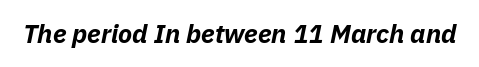
This is oblique type, the kind used for emphasis or titles. The face used here is rendered with its standard letterfit. Caption: bold face, heavy strokes. Only glyphs here, with clear space below each row.
